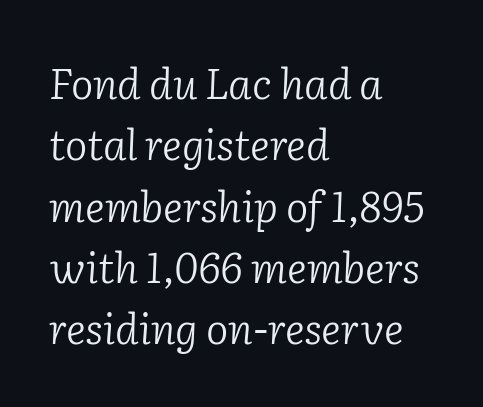
{"serif": "yes", "italic": "yes", "lean": "right", "slant_degrees": 2, "bold": "no", "weight": "light", "width": "normal", "stroke_contrast": "low", "x_height": "medium", "monospaced": "no", "underline": "no", "align": "left", "line_spacing": "normal", "line_spacing_ratio": 1.46, "letter_spacing": "normal", "letter_spacing_em": 0.0, "glyph_px": 42}
